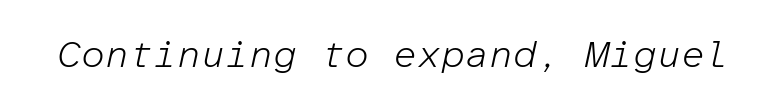
The image shows 38 px light type, italic (leaning right), monospaced; set normal letter spacing, not underlined; low stroke contrast and a medium x-height.
